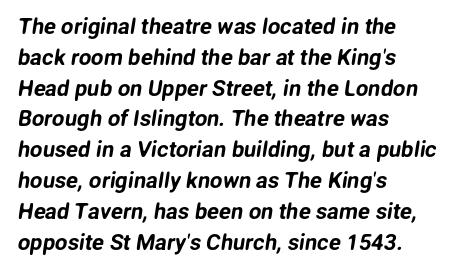
Q: Is the text underlined? A: No.
Q: How is the paragraph aligned? A: Left-aligned.
Q: Is the spacing between letters normal or unusually wide? A: Normal.
Q: Is the spacing between lines tight, normal or loose? A: Normal.
